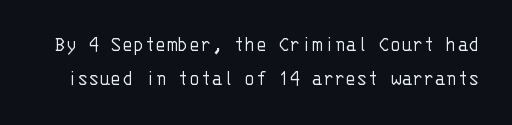
Q: Is the text bold? A: No.
Q: Is the text italic (slanted)? A: No, it is upright.
Q: Is the text underlined? A: No.
Q: Is the spacing between letters normal or unusually wide? A: Normal.
Q: Is the spacing between lines tight, normal or loose? A: Normal.
